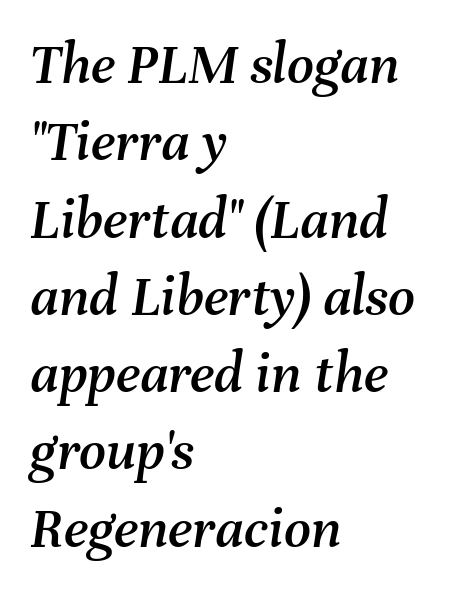
Q: Is the text italic (slanted)? A: Yes, it leans right by about 8 degrees.
Q: Is the text underlined? A: No.
Q: How is the paragraph aligned? A: Left-aligned.
Q: Is the spacing between letters normal or unusually wide? A: Normal.
Q: Is the spacing between lines tight, normal or loose? A: Normal.
Q: Width (condensed, normal, or wide)? A: Normal.
Q: Stroke contrast? A: Medium.
Q: x-height? A: Medium.
Q: Monospaced? A: No.
